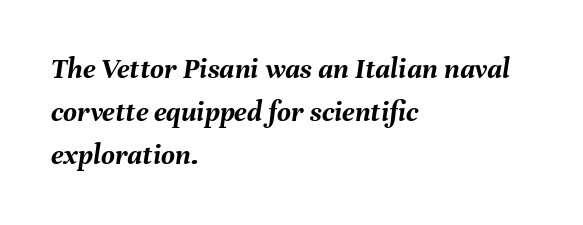
The image shows 30 px semibold type, italic (leaning right); set left-aligned, normal line spacing (1.44x), normal letter spacing, not underlined; medium stroke contrast and a medium x-height.
